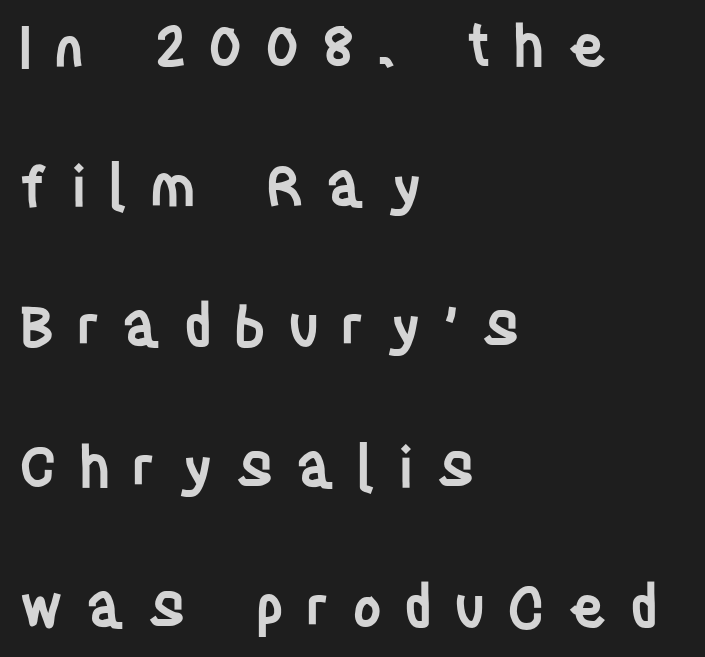
Q: Is the text bold? A: Semi-bold.
Q: Is the text italic (slanted)? A: No, it is upright.
Q: Is the typeface a serif or a sans-serif typeface? A: Sans-serif.
Q: Is the text underlined? A: No.
Q: How is the paragraph aligned? A: Left-aligned.
Q: Is the spacing between letters normal or unusually wide? A: Unusually wide.
Q: Is the spacing between lines tight, normal or loose? A: Loose.
Q: Width (condensed, normal, or wide)? A: Condensed.
Q: Stroke contrast? A: Low.
Q: x-height? A: Large.
Q: Monospaced? A: No.
